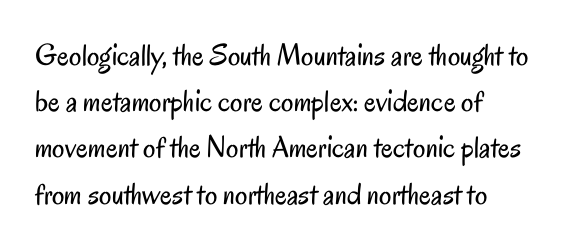
Q: Is the text bold? A: No.
Q: Is the text italic (slanted)? A: No, it is upright.
Q: Is the typeface a serif or a sans-serif typeface? A: Sans-serif.
Q: Is the text underlined? A: No.
Q: How is the paragraph aligned? A: Left-aligned.
Q: Is the spacing between letters normal or unusually wide? A: Normal.
Q: Is the spacing between lines tight, normal or loose? A: Normal.
Q: Width (condensed, normal, or wide)? A: Condensed.
Q: Stroke contrast? A: Low.
Q: x-height? A: Small.
Q: Monospaced? A: No.
